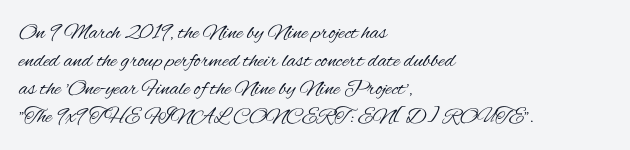
Q: Is the text bold? A: No.
Q: Is the text italic (slanted)? A: Yes.
Q: Is the text underlined? A: No.
Q: How is the paragraph aligned? A: Left-aligned.
Q: Is the spacing between letters normal or unusually wide? A: Normal.
Q: Is the spacing between lines tight, normal or loose? A: Normal.
